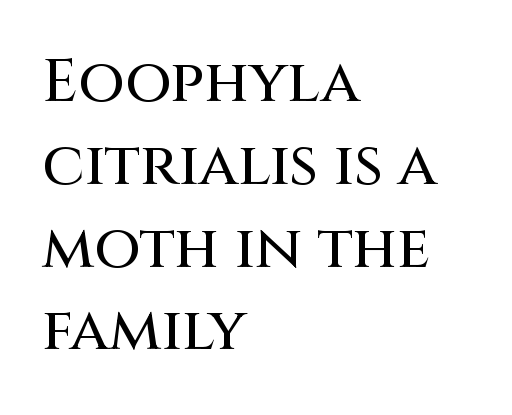
{"serif": "no", "italic": "no", "width": "normal", "stroke_contrast": "medium", "x_height": "large", "monospaced": "no", "underline": "no", "align": "left", "line_spacing": "normal", "line_spacing_ratio": 1.38, "letter_spacing": "normal", "letter_spacing_em": 0.0, "glyph_px": 60}
